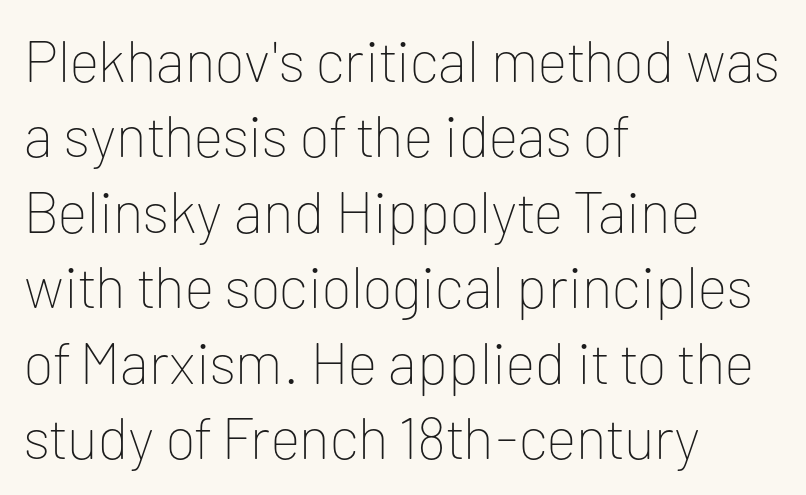
{"serif": "no", "italic": "no", "bold": "no", "weight": "thin", "width": "normal", "stroke_contrast": "low", "x_height": "medium", "monospaced": "no", "underline": "no", "align": "left", "line_spacing": "normal", "line_spacing_ratio": 1.3, "letter_spacing": "normal", "letter_spacing_em": 0.0, "glyph_px": 58}
